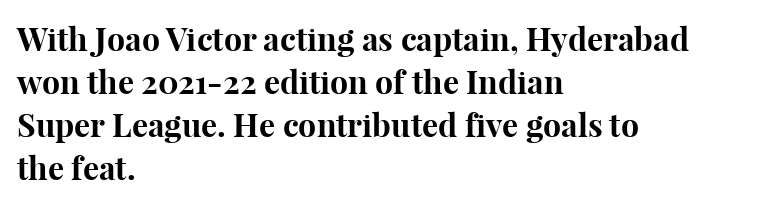
Q: Is the text bold? A: Yes.
Q: Is the text italic (slanted)? A: No, it is upright.
Q: Is the typeface a serif or a sans-serif typeface? A: Serif.
Q: Is the text underlined? A: No.
Q: How is the paragraph aligned? A: Left-aligned.
Q: Is the spacing between letters normal or unusually wide? A: Normal.
Q: Is the spacing between lines tight, normal or loose? A: Normal.
Q: Width (condensed, normal, or wide)? A: Normal.
Q: Stroke contrast? A: High.
Q: x-height? A: Medium.
Q: Monospaced? A: No.
